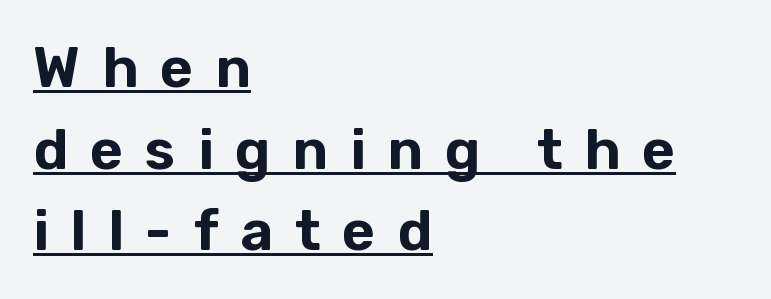
In CSS terms this would be text-align: left. The lines sit at an ordinary, default distance from one another. The letters advance in unequal steps, a hallmark of proportional type. Nothing sits at the stroke ends, so this counts as sans-serif. Each line of the rendering has a horizontal stroke beneath the glyphs.
